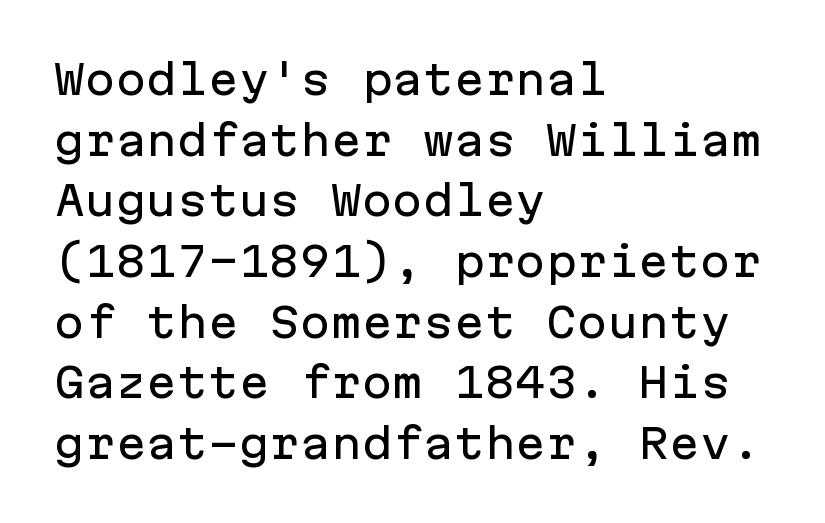
The image shows 41 px sans-serif type, upright, monospaced; set left-aligned, normal line spacing (1.48x), normal letter spacing, not underlined; low stroke contrast and a medium x-height.
